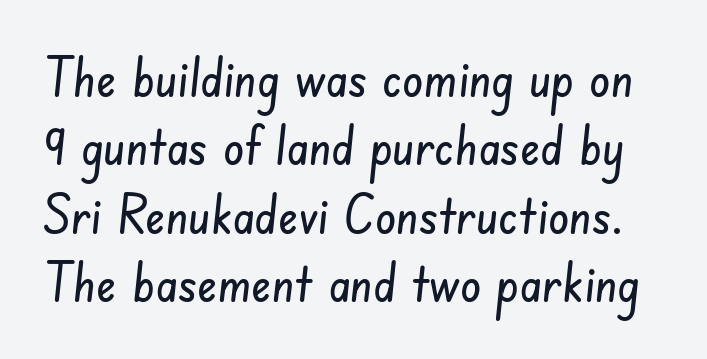
{"serif": "no", "width": "condensed", "stroke_contrast": "low", "x_height": "small", "monospaced": "no", "underline": "no", "line_spacing": "normal", "line_spacing_ratio": 1.29, "letter_spacing": "normal", "letter_spacing_em": 0.0, "glyph_px": 53}
